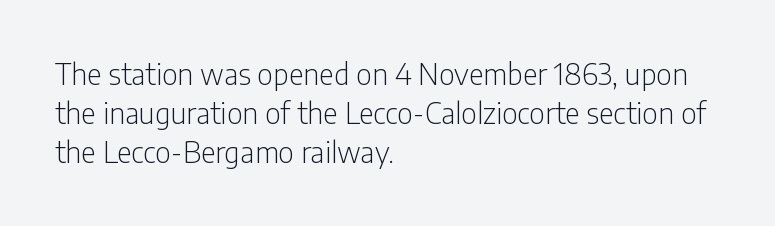
Style check: upright. Vertical stems look standard width or narrower in stroke. Descender tails drop into unmarked territory. This sample uses plain, unmodified letter spacing. The leading is moderate, giving the passage an even texture.
